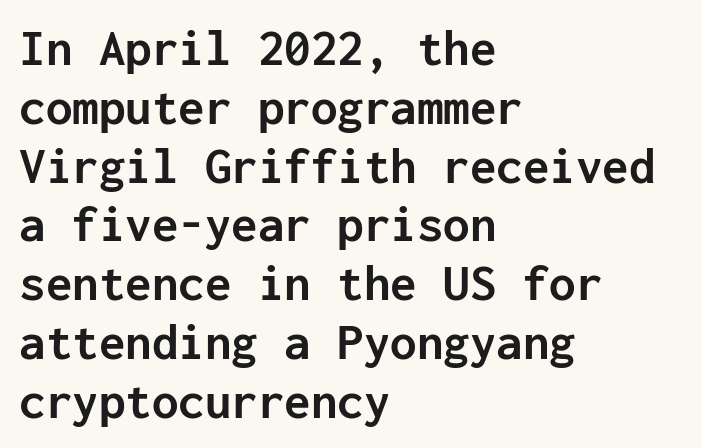
You could barely slide anything between these rows. The axis of the letterforms is exactly vertical. Typographic density is high because the face is bold. Nothing sits at the stroke ends, so this counts as sans-serif. This rendering leaves character spacing at its baseline value.
